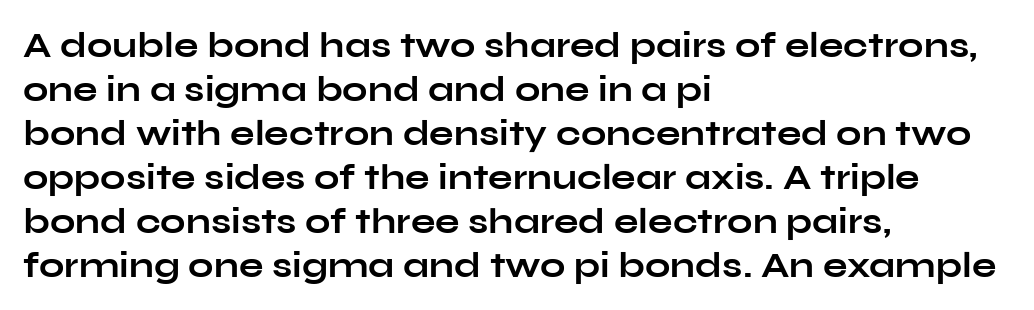
The image shows 36 px bold, wide sans-serif type, upright; set left-aligned, line spacing 1.22x, normal letter spacing, not underlined; low stroke contrast and a medium x-height.
